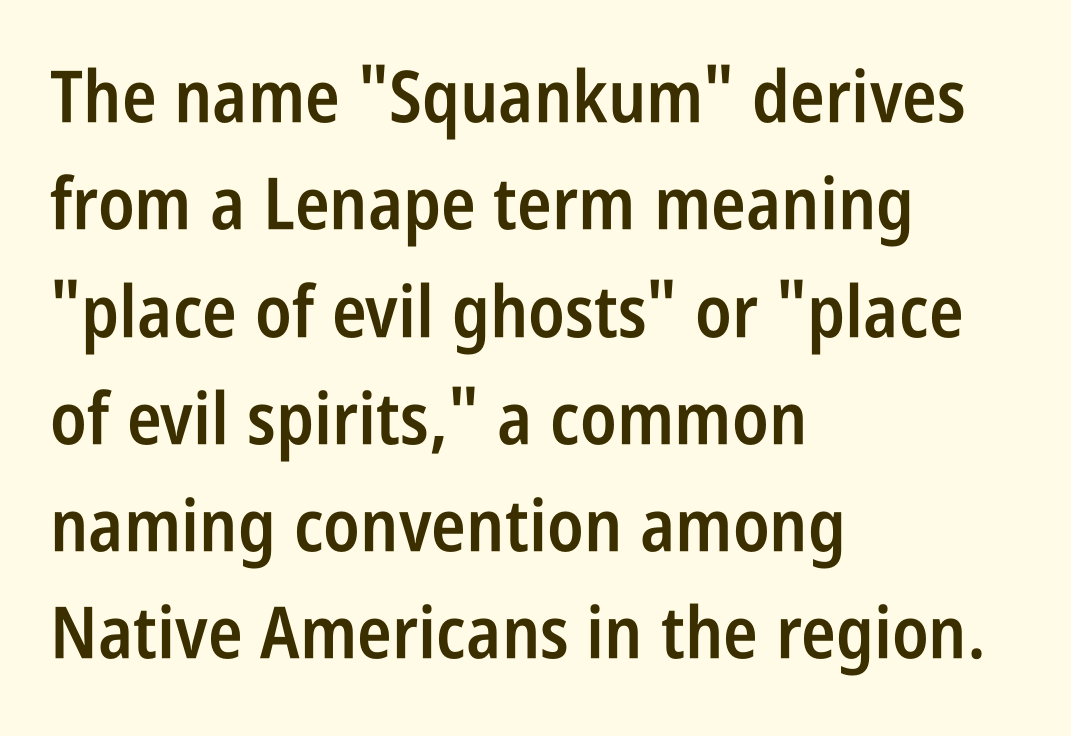
The image shows 72 px semibold, condensed sans-serif type, upright; set left-aligned, normal line spacing (1.49x), normal letter spacing, not underlined; low stroke contrast and a large x-height.
